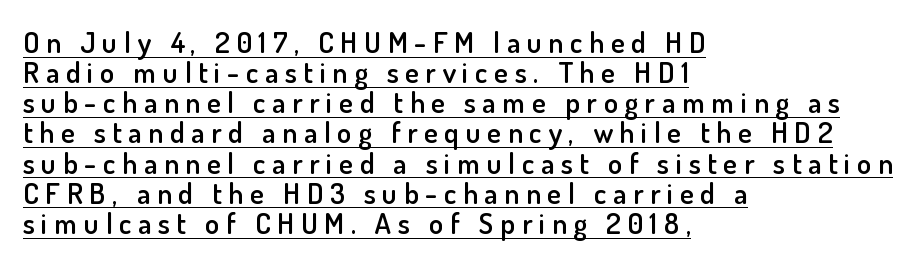
Posture: vertical. Think of a printed novel: that variable character pitch is what you see here. A bit beefed up — I'd call it semibold rather than bold. Typographically, this falls in the sans-serif category. Inter-character spacing is expanded well beyond the font's built-in metrics. Closely set lines give the paragraph a compact silhouette.
